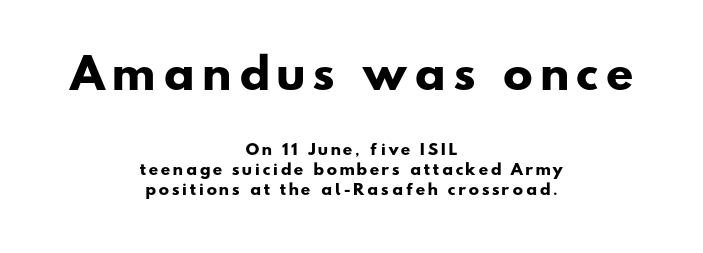
The vertical gap from one line to the next is medium. Each word looks stretched out because of the extra space between its letters. Horizontally, the lines are justified to the midpoint only. Larger block? The one above; the one below is distinctly smaller. On the weight axis this lands at bold, roughly 700. The type family on display is of the sans-serif kind.
